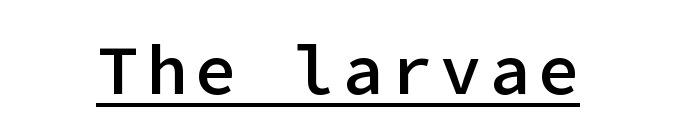
The image shows 69 px semibold sans-serif type, upright; set underlined; low stroke contrast and a medium x-height.
